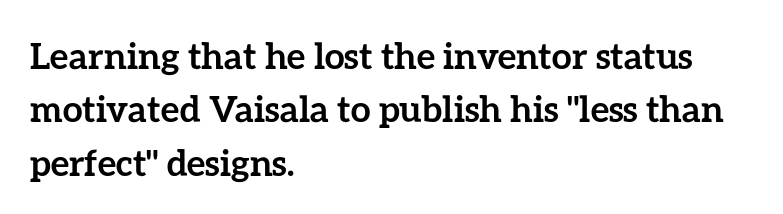
Each glyph is drawn with heavy, bold strokes. The letters stand upright; this is a roman face. The setting favours the left margin, as ordinary paragraphs usually do. Nobody drew a line under any word here. The face used here is proportionally spaced, like ordinary book or web type. Whoever set this chose a conventional vertical rhythm.
